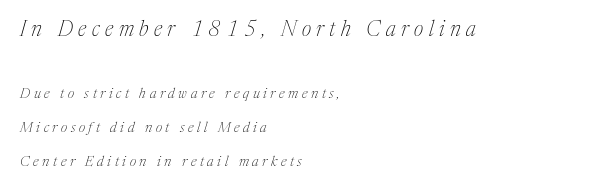
Q: Is the text bold? A: No.
Q: Is the text italic (slanted)? A: Yes, it leans right by about 17 degrees.
Q: Is the text underlined? A: No.
Q: How is the paragraph aligned? A: Left-aligned.
Q: Is the spacing between letters normal or unusually wide? A: Unusually wide.
Q: Is the spacing between lines tight, normal or loose? A: Loose.
Q: Which block of text is set in a larger size, the first (top) or the second (bottom)? A: The first (top) one.
